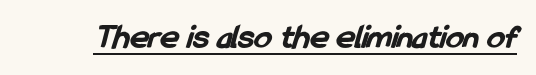
The image shows 35 px bold, condensed sans-serif type; set normal letter spacing, underlined; low stroke contrast and a medium x-height.
